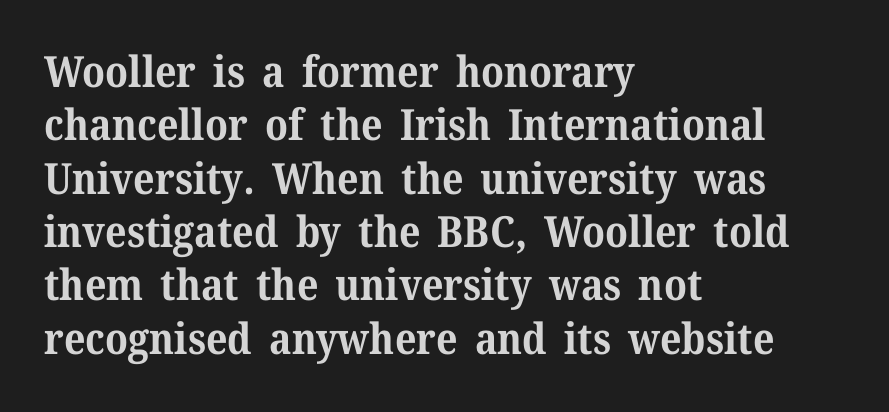
The passage shown is emphatically bold. Small tapered or slab feet sit at the stroke ends, so this counts as serif. Characters follow at the spacing the type designer built in. The face used here is proportionally spaced, like ordinary book or web type. Compared with a centered layout, this one pins lines to the left instead.
